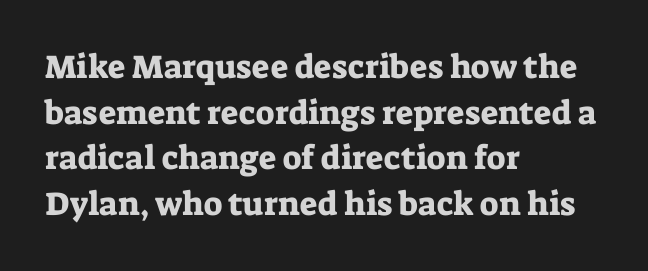
The image shows 33 px serif type, upright; set left-aligned, normal line spacing (1.38x), normal letter spacing, not underlined; low stroke contrast and a medium x-height.
